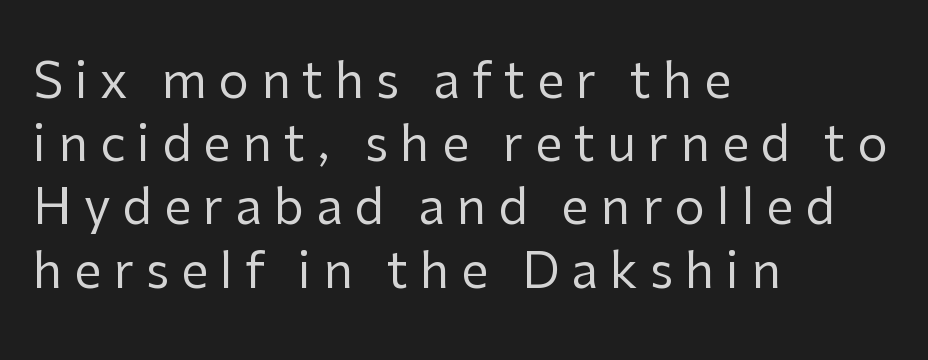
The image shows 49 px regular-weight sans-serif type, upright; set left-aligned, normal line spacing (1.29x), unusually wide letter spacing (+0.24 em), not underlined; low stroke contrast and a medium x-height.
